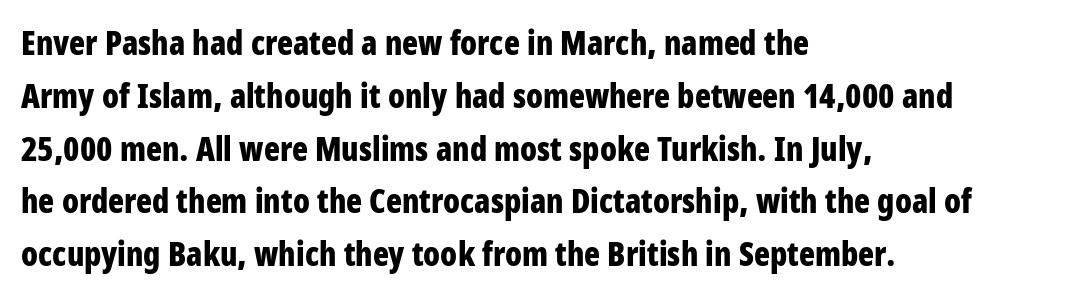
The image shows 33 px bold, condensed sans-serif type, upright; set left-aligned, normal line spacing (1.6x), normal letter spacing, not underlined; low stroke contrast and a large x-height.
